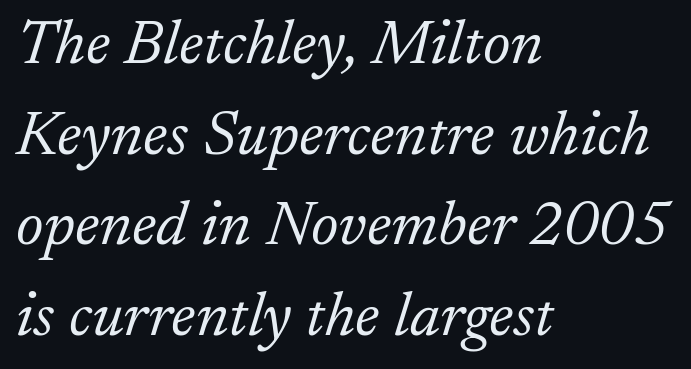
The image shows 63 px light serif type, italic (leaning right); set left-aligned, normal line spacing (1.44x), normal letter spacing, not underlined; low stroke contrast and a small x-height.
